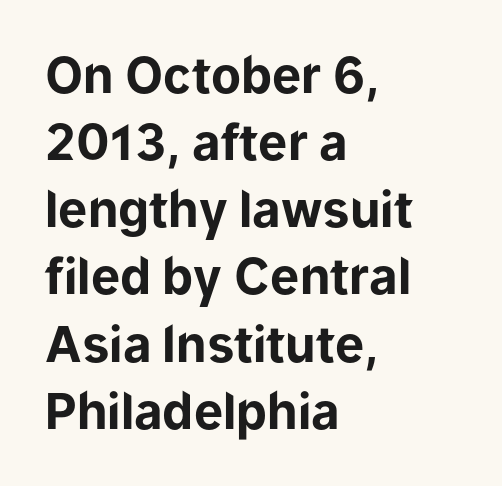
The image shows 49 px bold sans-serif type, upright; set left-aligned, normal line spacing (1.37x), normal letter spacing, not underlined; low stroke contrast and a medium x-height.
